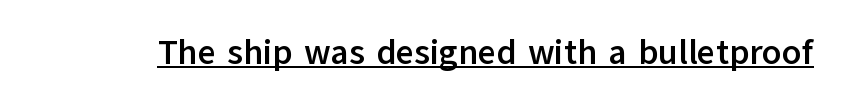
Note the varied advance widths — an 'i' is clearly narrower than an 'm'. The rendering uses a bold face; every stroke is thick and dark. The letters sit at their default tracking, neither squeezed nor spread. Nope, not italic — everything's standing straight. Looks like someone drew a line under every word here.
